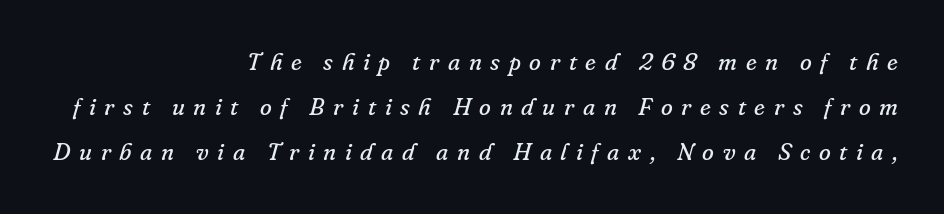
Compared with ordinary roman type, these characters are visibly tilted. Tracking here is generous; glyphs stand well apart from one another. The ragged edge is on the left, which tells us the setting is flush right. Honestly, there is no underline to notice here at all.
